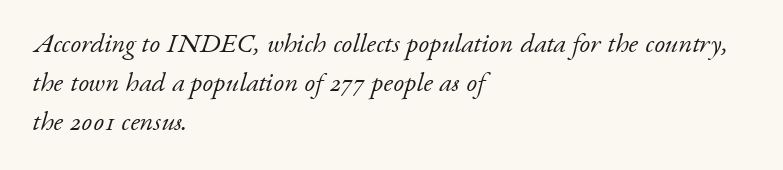
Q: Is the text bold? A: No.
Q: Is the text italic (slanted)? A: Yes, it leans right by about 17 degrees.
Q: Is the text underlined? A: No.
Q: How is the paragraph aligned? A: Left-aligned.
Q: Is the spacing between letters normal or unusually wide? A: Normal.
Q: Is the spacing between lines tight, normal or loose? A: Normal.
